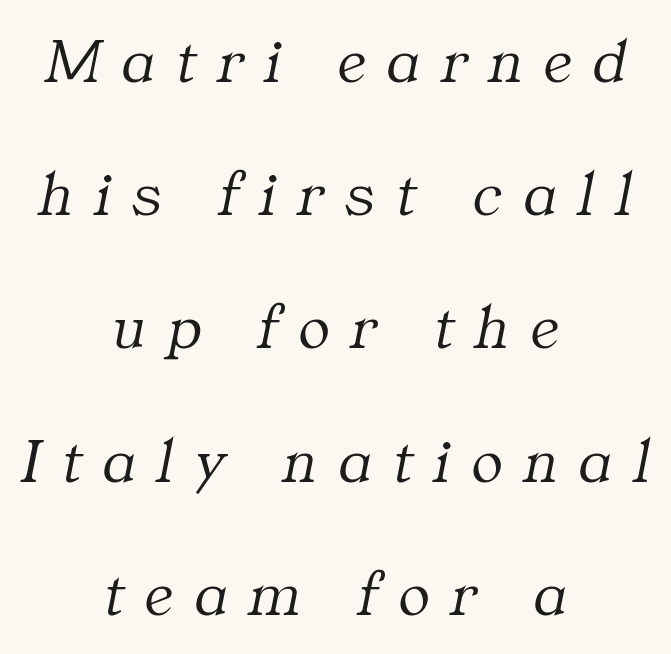
What's the leading like? Stretched, with rows far apart. The rendering shows small feet on the letterforms — a serif design. The paragraph shown floats in the horizontal middle. The weight tops out at a normal text grade. The horizontal fit of the characters is loose and conspicuously gappy. When letters slant like this, we call the style italic.
